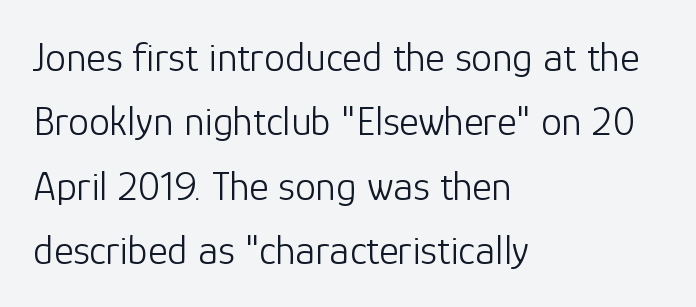
Tracking here is standard; glyphs follow each other at the usual distance. Style check: upright. Is there much room between lines? A standard amount, neither cramped nor airy. I'd call this a sans setting — the letters go barefoot. Varying glyph widths throughout — classic text-font behaviour. Is the type heavy? It reads as light-to-regular instead.
